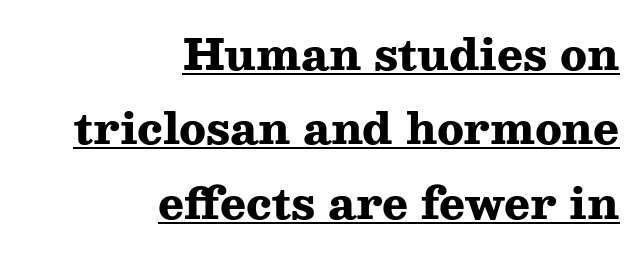
The image shows 43 px heavy, wide serif type, upright; set right-aligned, line spacing 1.73x, normal letter spacing, underlined; medium stroke contrast and a medium x-height.
